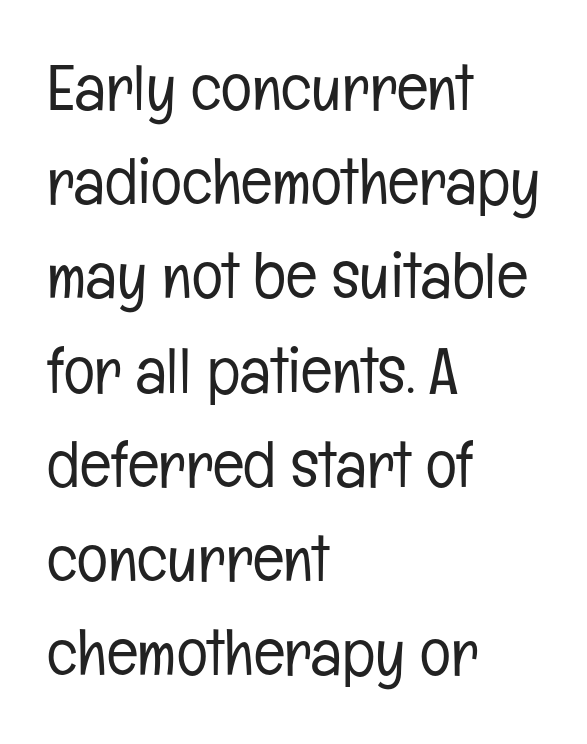
These lines are composed in type without serifs. The letters advance in unequal steps, a hallmark of proportional type. The letterforms sit shoulder to shoulder at normal distance. The lines in this sample share a left origin and differ only in where they stop. Notice how the stems are strictly vertical — no italics here.
